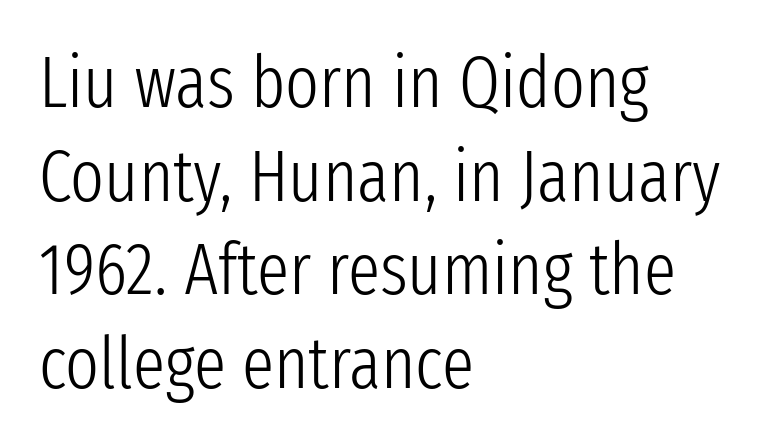
The image shows 72 px light, condensed sans-serif type, upright; set left-aligned, normal line spacing (1.3x), normal letter spacing, not underlined; low stroke contrast and a medium x-height.
